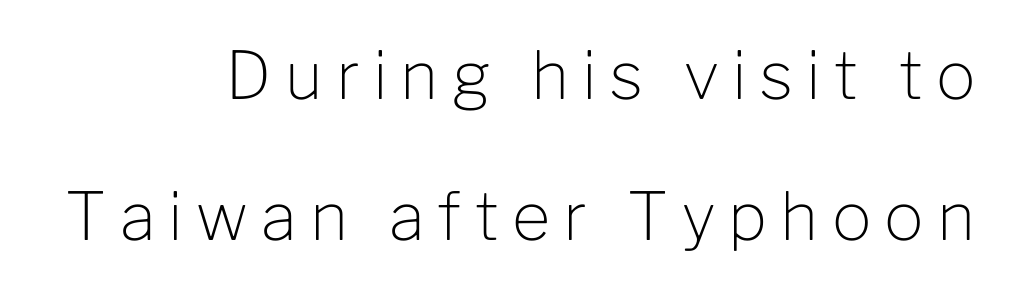
The image shows 66 px light sans-serif type, upright; set right-aligned, loose line spacing (2.14x), unusually wide letter spacing (+0.2 em), not underlined; low stroke contrast and a medium x-height.
